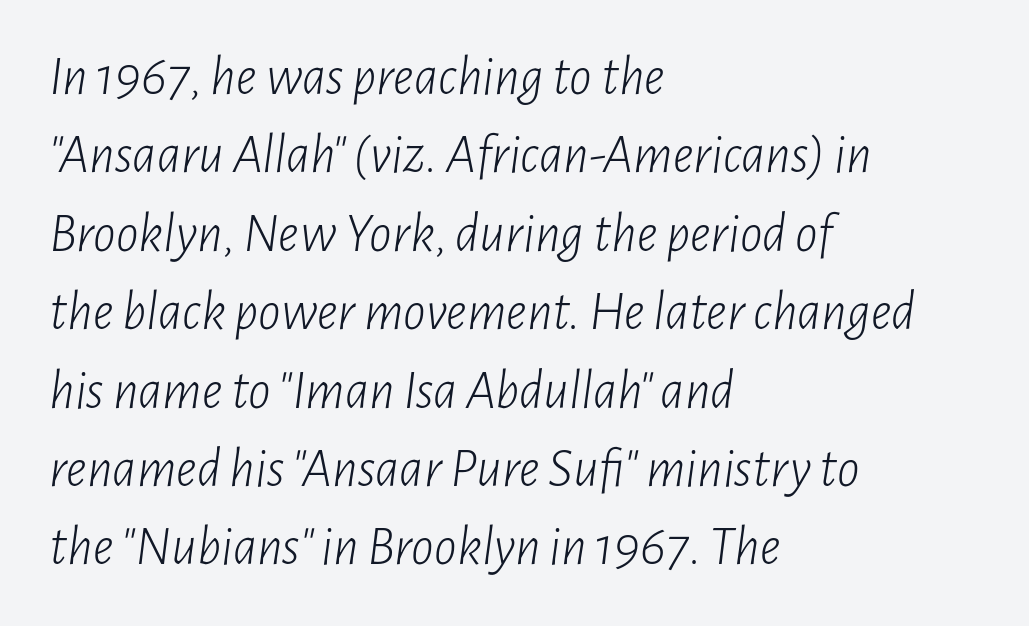
Q: Is the text bold? A: No.
Q: Is the text italic (slanted)? A: Yes, it leans right by about 7 degrees.
Q: Is the text underlined? A: No.
Q: How is the paragraph aligned? A: Left-aligned.
Q: Is the spacing between letters normal or unusually wide? A: Normal.
Q: Is the spacing between lines tight, normal or loose? A: Normal.
Q: Width (condensed, normal, or wide)? A: Condensed.
Q: Stroke contrast? A: Low.
Q: x-height? A: Medium.
Q: Monospaced? A: No.
